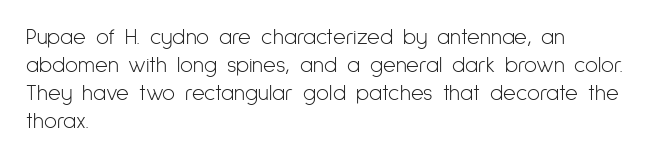
{"italic": "no", "bold": "no", "underline": "no", "align": "left", "line_spacing": "normal", "line_spacing_ratio": 1.28, "letter_spacing": "normal", "letter_spacing_em": 0.0, "glyph_px": 22}
